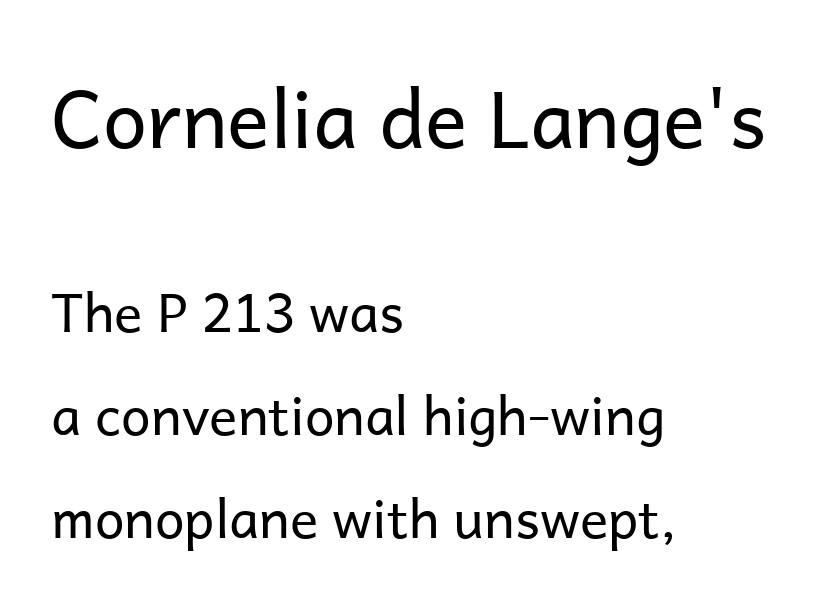
The image shows 79 px regular-weight sans-serif type, upright; set left-aligned, loose line spacing (1.94x), normal letter spacing, not underlined; the first (top) block is 1.49x larger; low stroke contrast and a medium x-height.
